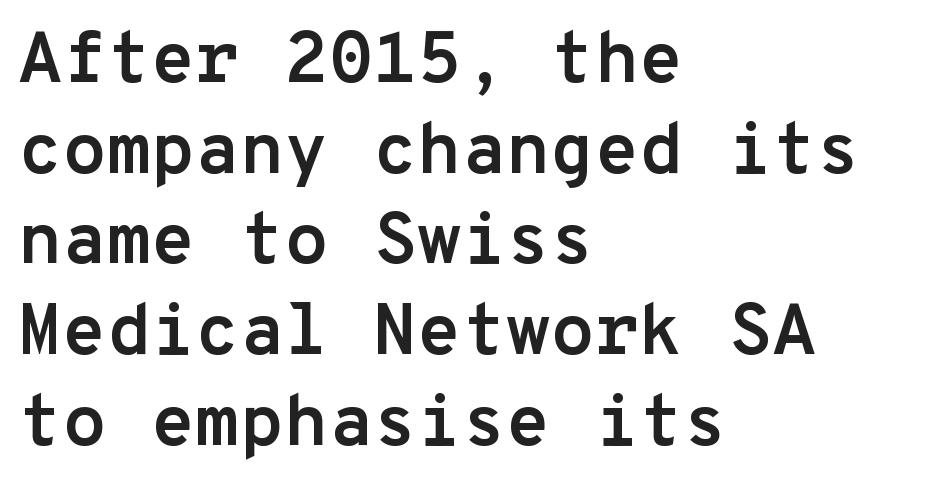
{"serif": "no", "italic": "no", "bold": "yes", "weight": "semibold", "width": "normal", "stroke_contrast": "low", "x_height": "medium", "monospaced": "yes", "underline": "no", "align": "left", "line_spacing": "normal", "line_spacing_ratio": 1.26, "letter_spacing": "normal", "letter_spacing_em": 0.0, "glyph_px": 72}
